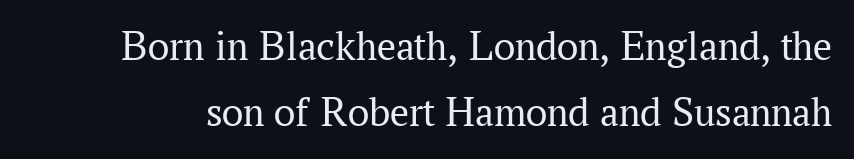
The image shows 42 px regular-weight serif type, upright; set normal line spacing (1.58x), normal letter spacing, not underlined; medium stroke contrast and a medium x-height.
